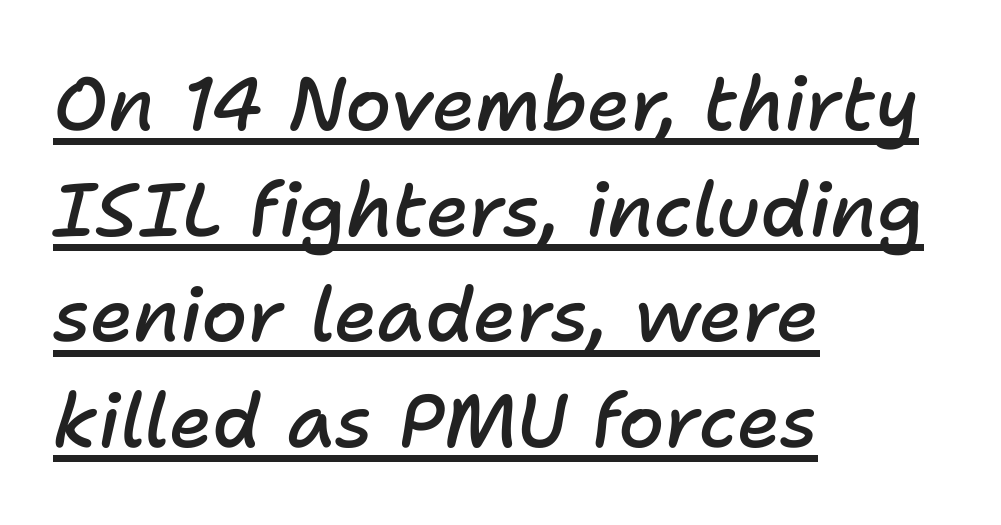
Typeset ragged right — the left edge is the straight one. This block has exactly the height ordinary leading produces. Honestly, the letter spacing is just normal — you wouldn't notice it. Does the lettering tilt? It does — this is italic. How heavy is the stroke? Medium-heavy — a semibold, shy of bold.
